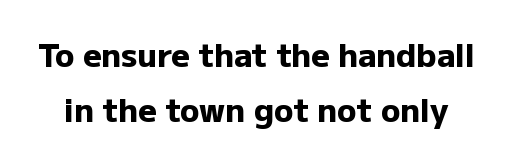
{"serif": "no", "italic": "no", "bold": "yes", "weight": "heavy", "width": "normal", "stroke_contrast": "low", "x_height": "medium", "monospaced": "no", "underline": "no", "line_spacing_ratio": 1.73, "letter_spacing": "normal", "letter_spacing_em": 0.0, "glyph_px": 32}
